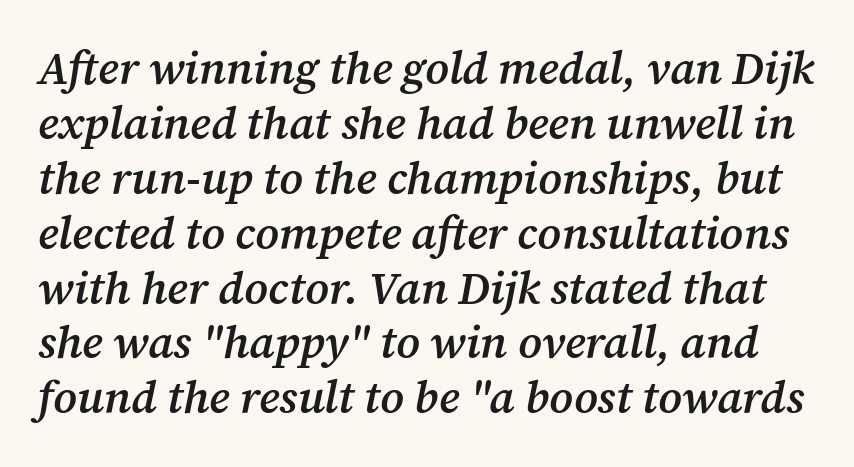
This sample uses a serif face. Decoration check: the copy has no underline. Does the lettering tilt? It does — this is italic. The letters are semibold — heavier than regular but short of a full bold.
